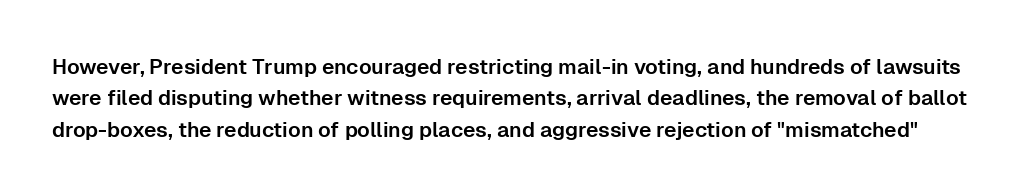
The image shows 21 px text type, upright; set normal line spacing (1.5x), normal letter spacing, not underlined.
